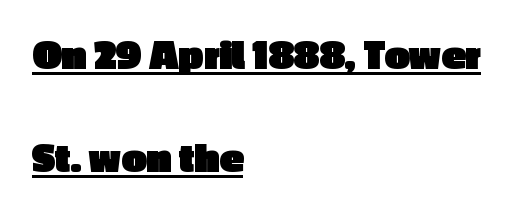
Notice how thick the strokes are: this is what a full bold looks like. Left-aligned paragraph, ragged on the right. Look at the bottom of the vertical strokes: they stop flat, with no serifs. Here the designer chose a conventional face with non-uniform glyph widths.
